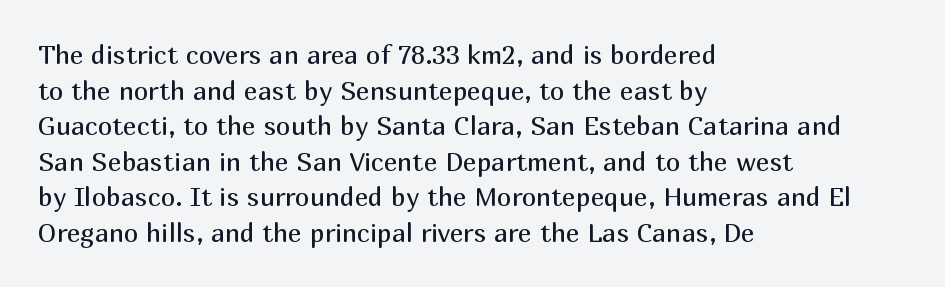
Q: Is the text bold? A: No.
Q: Is the text italic (slanted)? A: No, it is upright.
Q: Is the text underlined? A: No.
Q: How is the paragraph aligned? A: Left-aligned.
Q: Is the spacing between letters normal or unusually wide? A: Normal.
Q: Is the spacing between lines tight, normal or loose? A: Normal.
